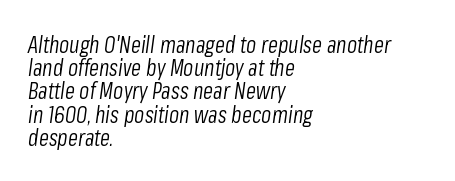
{"italic": "yes", "lean": "right", "slant_degrees": 8, "bold": "no", "underline": "no", "align": "left", "line_spacing": "tight", "line_spacing_ratio": 1.01, "letter_spacing": "normal", "letter_spacing_em": 0.0, "glyph_px": 23}
